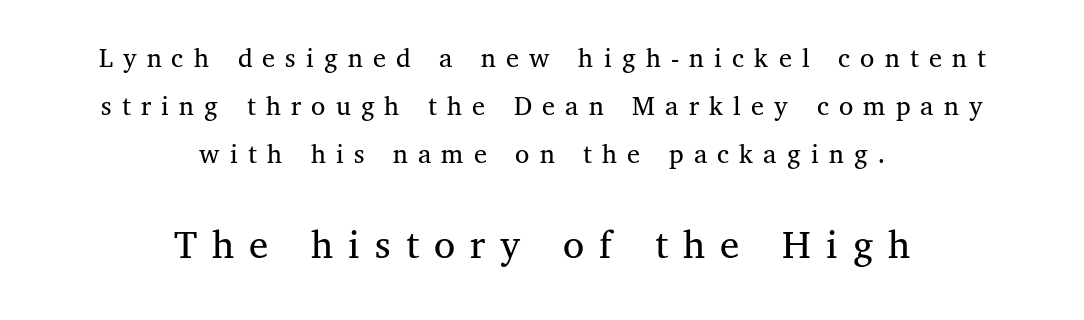
The image shows 43 px regular-weight serif type, upright; set centered, normal line spacing (1.65x), unusually wide letter spacing (+0.35 em), not underlined; the second (bottom) block is 1.48x larger; medium stroke contrast and a medium x-height.
